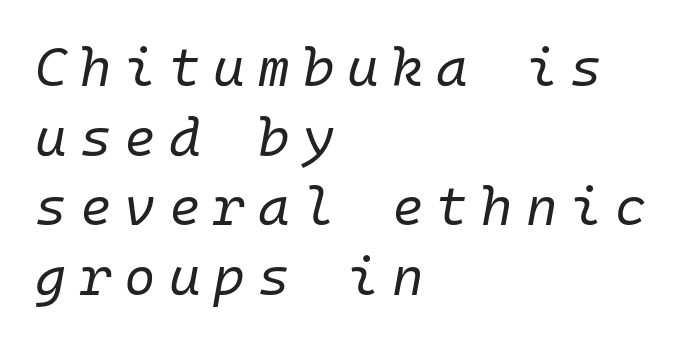
Q: Is the text bold? A: No.
Q: Is the text italic (slanted)? A: Yes, it leans right by about 10 degrees.
Q: Is the text underlined? A: No.
Q: How is the paragraph aligned? A: Left-aligned.
Q: Is the spacing between letters normal or unusually wide? A: Unusually wide.
Q: Is the spacing between lines tight, normal or loose? A: Normal.
Q: Width (condensed, normal, or wide)? A: Normal.
Q: Stroke contrast? A: Low.
Q: x-height? A: Medium.
Q: Monospaced? A: Yes.
